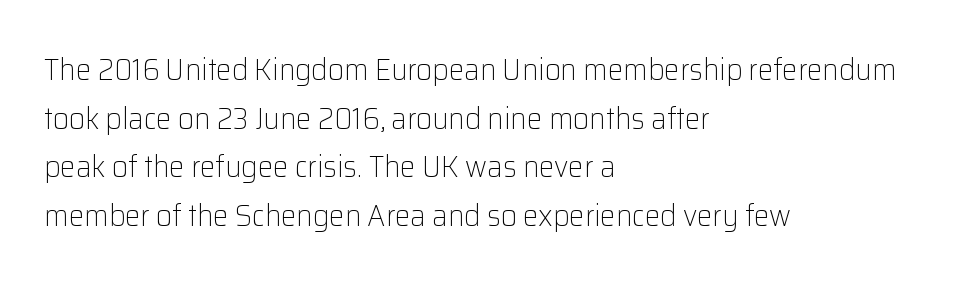
The image shows 31 px light sans-serif type, upright; set left-aligned, normal line spacing (1.57x), normal letter spacing, not underlined; low stroke contrast and a medium x-height.
